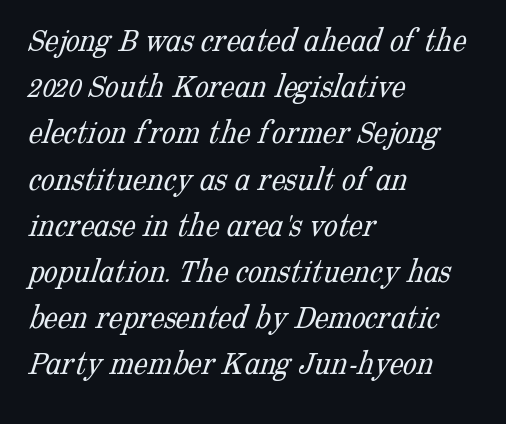
Q: Is the text bold? A: No.
Q: Is the typeface a serif or a sans-serif typeface? A: Serif.
Q: Is the text underlined? A: No.
Q: How is the paragraph aligned? A: Left-aligned.
Q: Is the spacing between letters normal or unusually wide? A: Normal.
Q: Is the spacing between lines tight, normal or loose? A: Normal.
Q: Width (condensed, normal, or wide)? A: Normal.
Q: Stroke contrast? A: Low.
Q: x-height? A: Medium.
Q: Monospaced? A: No.
